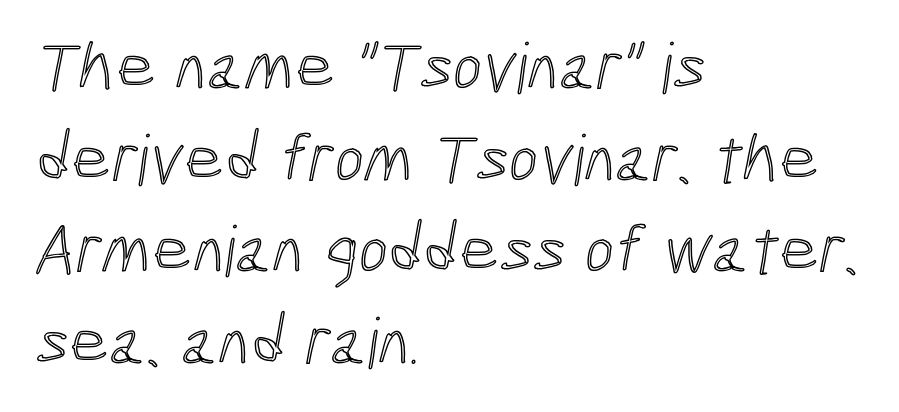
{"width": "condensed", "x_height": "medium", "monospaced": "no", "underline": "no", "align": "left", "line_spacing": "normal", "line_spacing_ratio": 1.31, "letter_spacing": "normal", "letter_spacing_em": 0.0, "glyph_px": 70}
